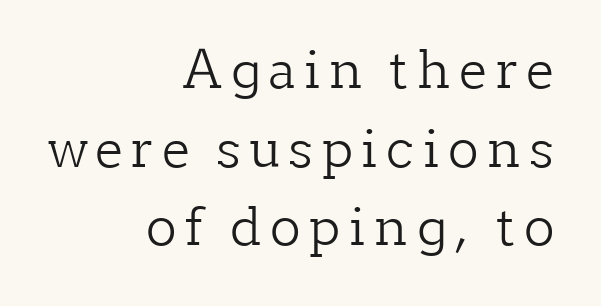
One-word summary of the alignment: right. The letters carry serifs — small finishing strokes at the ends of their stems. These lines are rendered in a variable-pitch font. Nope, not italic — everything's standing straight. The zone under the glyphs is completely vacant.
